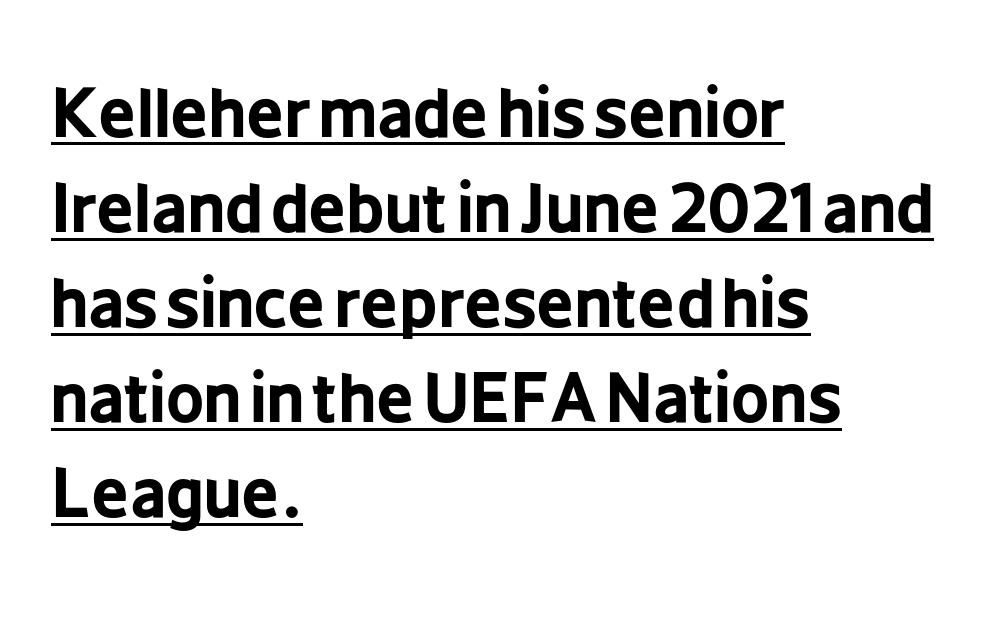
{"serif": "no", "italic": "no", "bold": "yes", "weight": "bold", "width": "condensed", "stroke_contrast": "low", "x_height": "medium", "monospaced": "no", "underline": "yes", "align": "left", "line_spacing": "normal", "line_spacing_ratio": 1.44, "letter_spacing": "normal", "letter_spacing_em": 0.0, "glyph_px": 66}
